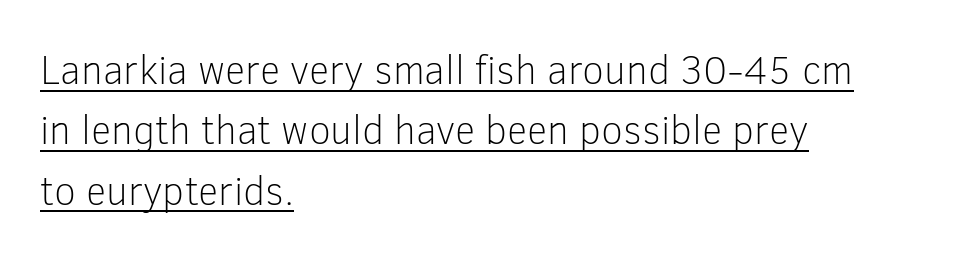
The image shows 40 px light sans-serif type, upright; set left-aligned, normal line spacing (1.51x), normal letter spacing, underlined; low stroke contrast and a medium x-height.
